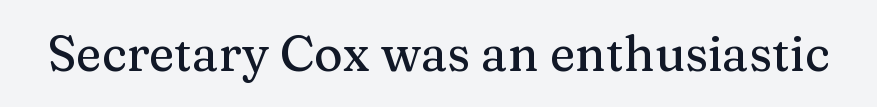
Q: Is the text italic (slanted)? A: No, it is upright.
Q: Is the typeface a serif or a sans-serif typeface? A: Serif.
Q: Is the text underlined? A: No.
Q: Is the spacing between letters normal or unusually wide? A: Normal.
Q: Width (condensed, normal, or wide)? A: Normal.
Q: Stroke contrast? A: Medium.
Q: x-height? A: Medium.
Q: Monospaced? A: No.
